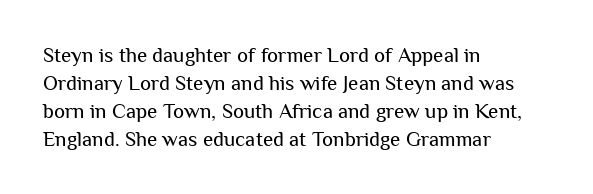
Q: Is the text bold? A: No.
Q: Is the text italic (slanted)? A: No, it is upright.
Q: Is the text underlined? A: No.
Q: How is the paragraph aligned? A: Left-aligned.
Q: Is the spacing between letters normal or unusually wide? A: Normal.
Q: Is the spacing between lines tight, normal or loose? A: Normal.
